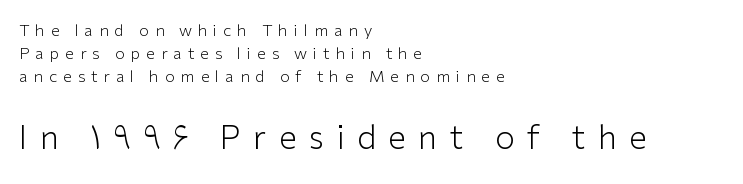
{"serif": "no", "italic": "no", "bold": "no", "weight": "light", "width": "normal", "stroke_contrast": "low", "x_height": "medium", "monospaced": "no", "underline": "no", "align": "left", "line_spacing": "normal", "line_spacing_ratio": 1.45, "letter_spacing": "wide", "letter_spacing_em": 0.37, "larger_block": "second", "size_ratio": 2.06, "glyph_px": 33}
